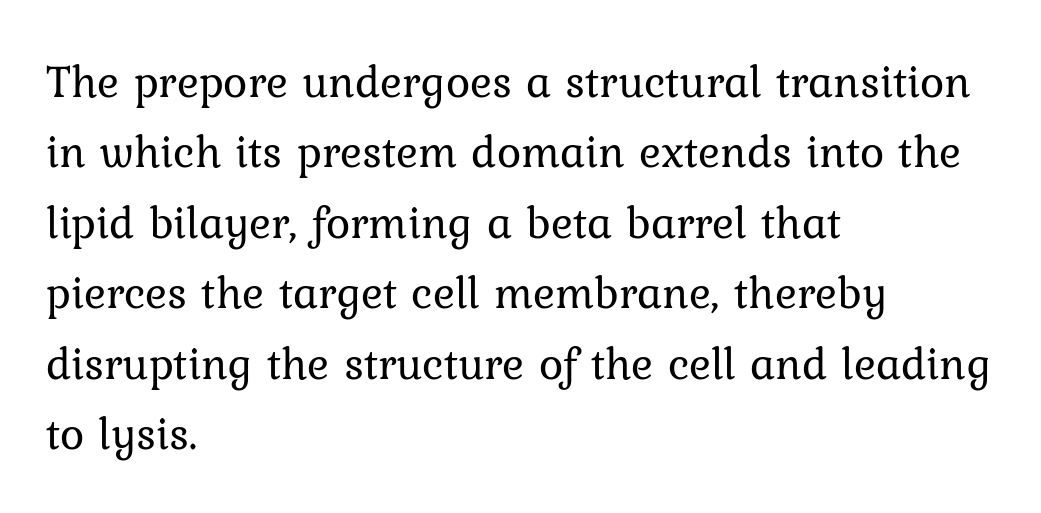
Q: Is the text bold? A: No.
Q: Is the text italic (slanted)? A: No, it is upright.
Q: Is the typeface a serif or a sans-serif typeface? A: Serif.
Q: Is the text underlined? A: No.
Q: How is the paragraph aligned? A: Left-aligned.
Q: Is the spacing between letters normal or unusually wide? A: Normal.
Q: Is the spacing between lines tight, normal or loose? A: Normal.
Q: Width (condensed, normal, or wide)? A: Normal.
Q: Stroke contrast? A: Low.
Q: x-height? A: Medium.
Q: Monospaced? A: No.
